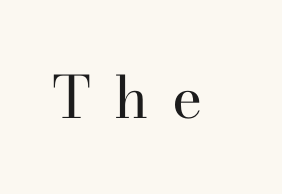
Q: Is the text bold? A: No.
Q: Is the text italic (slanted)? A: No, it is upright.
Q: Is the typeface a serif or a sans-serif typeface? A: Serif.
Q: Is the text underlined? A: No.
Q: Is the spacing between letters normal or unusually wide? A: Unusually wide.
Q: Width (condensed, normal, or wide)? A: Normal.
Q: Stroke contrast? A: High.
Q: x-height? A: Small.
Q: Monospaced? A: No.
